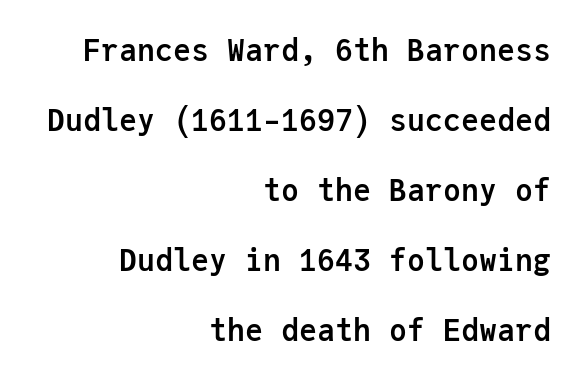
Q: Is the text bold? A: Yes.
Q: Is the text italic (slanted)? A: No, it is upright.
Q: Is the typeface a serif or a sans-serif typeface? A: Sans-serif.
Q: Is the text underlined? A: No.
Q: How is the paragraph aligned? A: Right-aligned.
Q: Is the spacing between letters normal or unusually wide? A: Normal.
Q: Is the spacing between lines tight, normal or loose? A: Loose.
Q: Width (condensed, normal, or wide)? A: Normal.
Q: Stroke contrast? A: Low.
Q: x-height? A: Medium.
Q: Monospaced? A: Yes.
